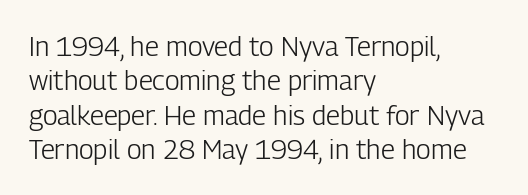
The letterforms sit at book weight or below. Honestly, the letter spacing is just normal — you wouldn't notice it. The type sits square on the baseline with zero lean. Unmarked baselines from the first word to the last. The text block is weighted toward the left margin, trailing off unevenly rightward. The designer left line spacing at the default.
